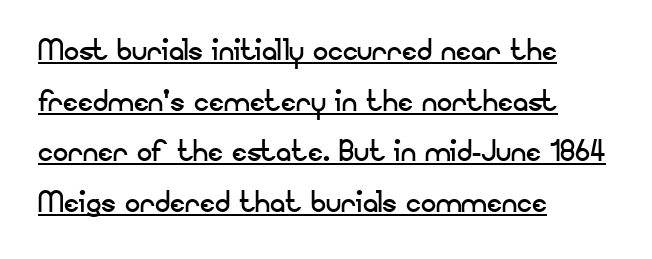
Q: Is the text bold? A: No.
Q: Is the text italic (slanted)? A: No, it is upright.
Q: Is the typeface a serif or a sans-serif typeface? A: Sans-serif.
Q: Is the text underlined? A: Yes.
Q: How is the paragraph aligned? A: Left-aligned.
Q: Is the spacing between letters normal or unusually wide? A: Normal.
Q: Is the spacing between lines tight, normal or loose? A: Normal.
Q: Width (condensed, normal, or wide)? A: Normal.
Q: Stroke contrast? A: Low.
Q: x-height? A: Small.
Q: Monospaced? A: No.
